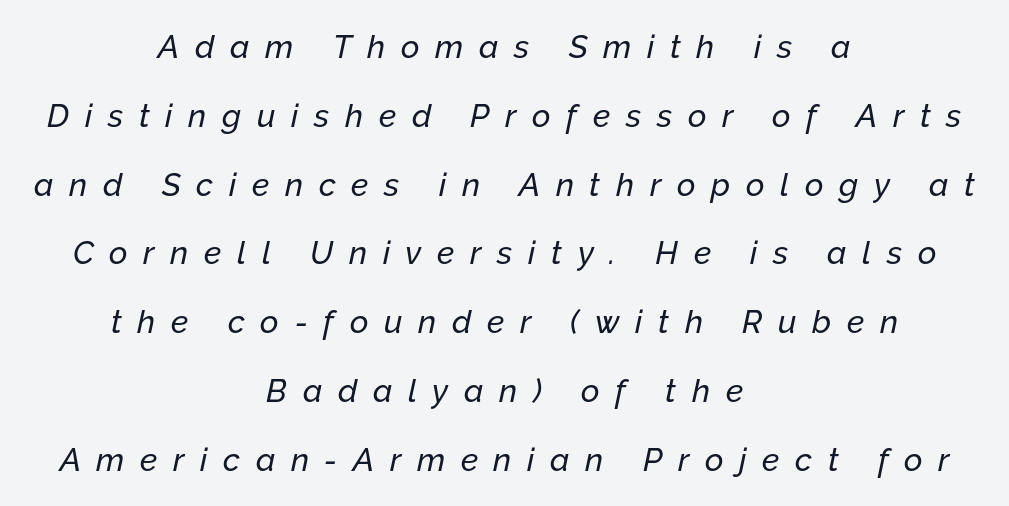
Q: Is the text italic (slanted)? A: Yes, it leans right by about 12 degrees.
Q: Is the text underlined? A: No.
Q: How is the paragraph aligned? A: Centered.
Q: Is the spacing between letters normal or unusually wide? A: Unusually wide.
Q: Is the spacing between lines tight, normal or loose? A: Loose.
Q: Width (condensed, normal, or wide)? A: Normal.
Q: Stroke contrast? A: Low.
Q: x-height? A: Medium.
Q: Monospaced? A: No.
